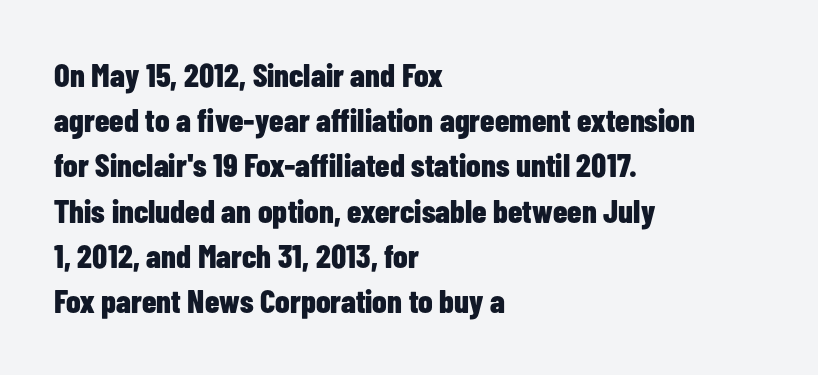
Q: Is the text bold? A: Yes.
Q: Is the text italic (slanted)? A: No, it is upright.
Q: Is the typeface a serif or a sans-serif typeface? A: Sans-serif.
Q: Is the text underlined? A: No.
Q: How is the paragraph aligned? A: Left-aligned.
Q: Is the spacing between letters normal or unusually wide? A: Normal.
Q: Is the spacing between lines tight, normal or loose? A: Normal.
Q: Width (condensed, normal, or wide)? A: Condensed.
Q: Stroke contrast? A: Low.
Q: x-height? A: Medium.
Q: Monospaced? A: No.
